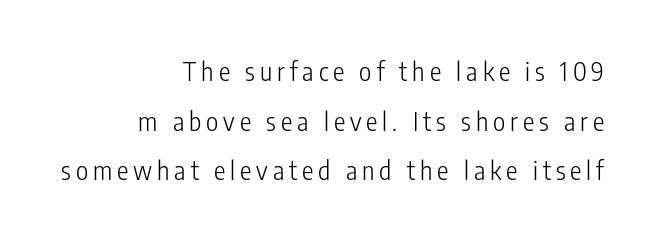
{"italic": "no", "bold": "no", "underline": "no", "align": "right", "line_spacing": "loose", "line_spacing_ratio": 1.91, "glyph_px": 26}
